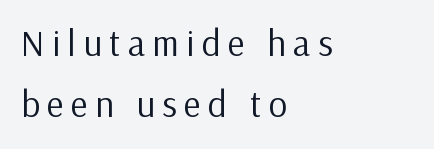
The image shows 37 px regular-weight sans-serif type, upright; set left-aligned, normal line spacing (1.65x), not underlined; low stroke contrast and a medium x-height.
